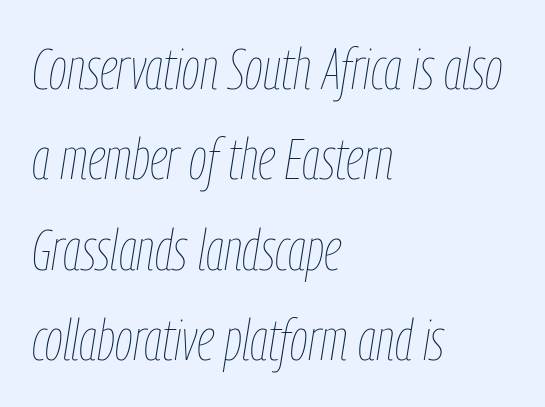
Q: Is the text bold? A: No.
Q: Is the text italic (slanted)? A: Yes, it leans right by about 9 degrees.
Q: Is the text underlined? A: No.
Q: How is the paragraph aligned? A: Left-aligned.
Q: Is the spacing between letters normal or unusually wide? A: Normal.
Q: Is the spacing between lines tight, normal or loose? A: Normal.
Q: Width (condensed, normal, or wide)? A: Condensed.
Q: Stroke contrast? A: Low.
Q: x-height? A: Medium.
Q: Monospaced? A: No.
